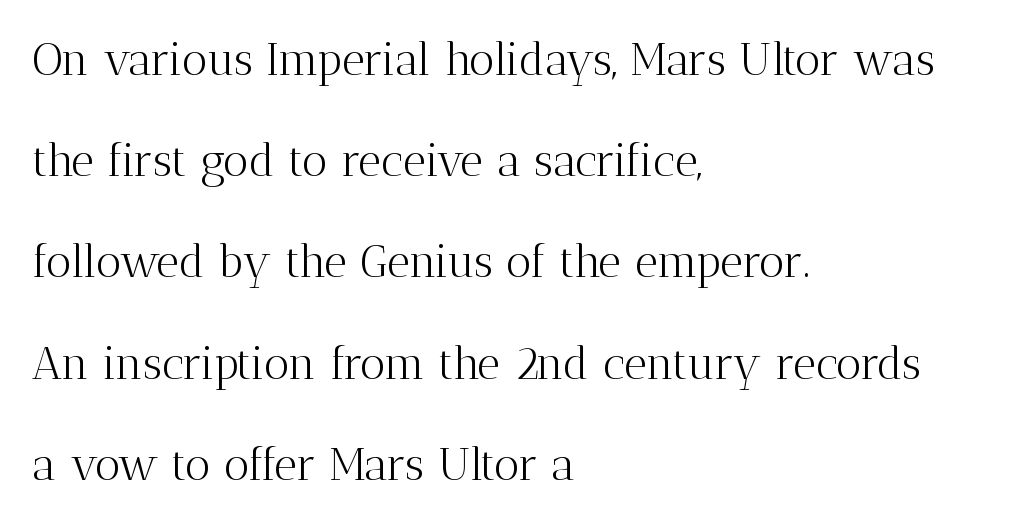
Q: Is the text bold? A: No.
Q: Is the text italic (slanted)? A: No, it is upright.
Q: Is the typeface a serif or a sans-serif typeface? A: Serif.
Q: Is the text underlined? A: No.
Q: How is the paragraph aligned? A: Left-aligned.
Q: Is the spacing between letters normal or unusually wide? A: Normal.
Q: Is the spacing between lines tight, normal or loose? A: Loose.
Q: Width (condensed, normal, or wide)? A: Normal.
Q: Stroke contrast? A: Medium.
Q: x-height? A: Medium.
Q: Monospaced? A: No.
